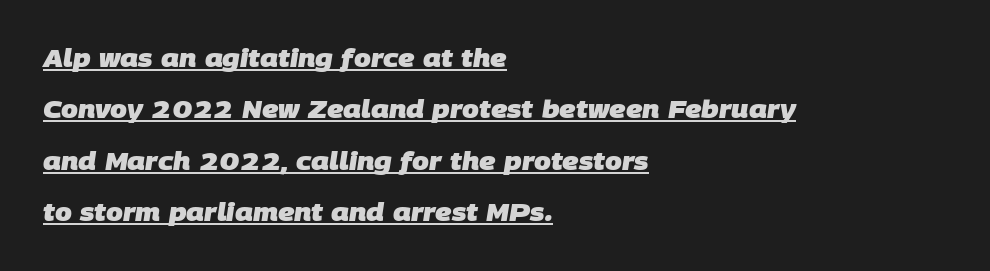
The specimen includes a rule beneath the text block's lines. The lines are spread far apart with generous leading. No extra tracking has been applied to these lines. The strokes are fattened all the way to bold. Alignment: flush left.
